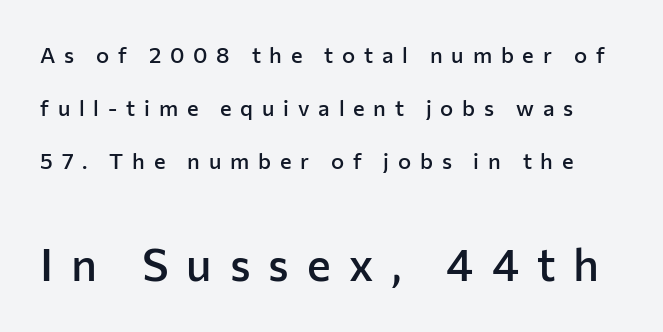
Q: Is the text bold? A: Semi-bold.
Q: Is the text italic (slanted)? A: No, it is upright.
Q: Is the typeface a serif or a sans-serif typeface? A: Sans-serif.
Q: Is the text underlined? A: No.
Q: Is the spacing between letters normal or unusually wide? A: Unusually wide.
Q: Is the spacing between lines tight, normal or loose? A: Loose.
Q: Which block of text is set in a larger size, the first (top) or the second (bottom)? A: The second (bottom) one.
Q: Width (condensed, normal, or wide)? A: Normal.
Q: Stroke contrast? A: Low.
Q: x-height? A: Medium.
Q: Monospaced? A: No.
